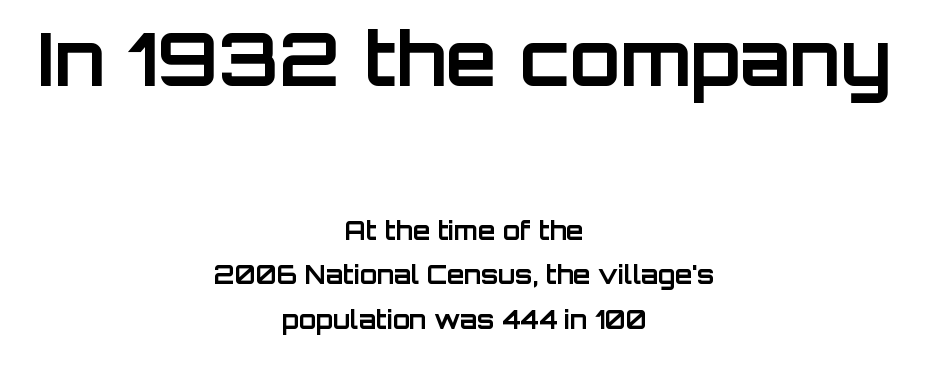
The image shows 74 px bold sans-serif type, upright; set centered, line spacing 1.78x, normal letter spacing, not underlined; the first (top) block is 2.96x larger; low stroke contrast and a large x-height.
